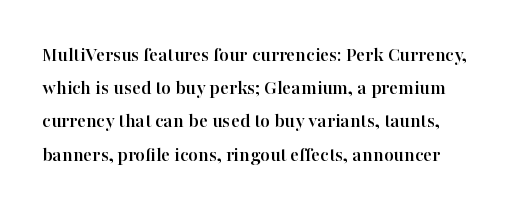
The image shows 21 px text type, upright; set normal line spacing (1.58x), normal letter spacing, not underlined.
